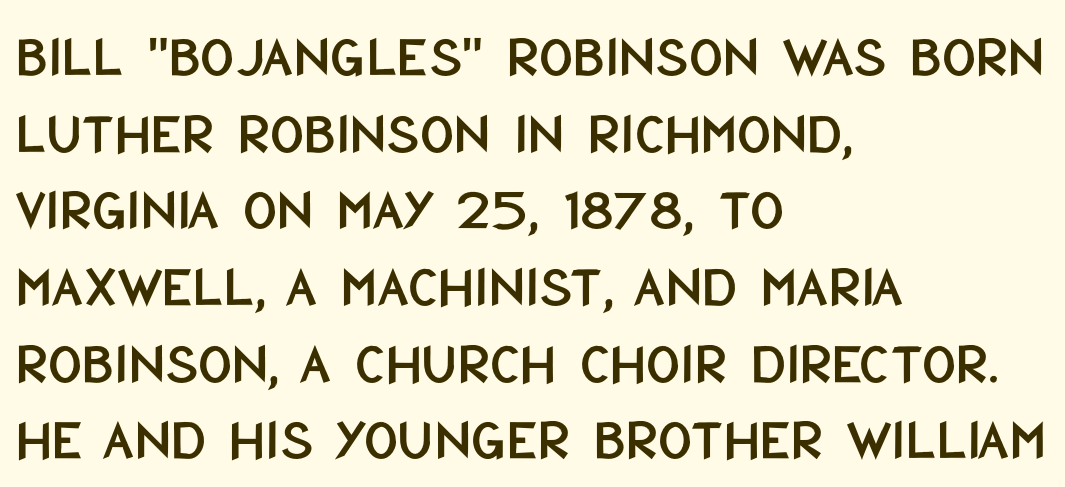
{"serif": "no", "italic": "no", "width": "condensed", "stroke_contrast": "low", "x_height": "large", "monospaced": "no", "underline": "no", "align": "left", "line_spacing": "normal", "line_spacing_ratio": 1.3, "letter_spacing": "normal", "letter_spacing_em": 0.0, "glyph_px": 59}
